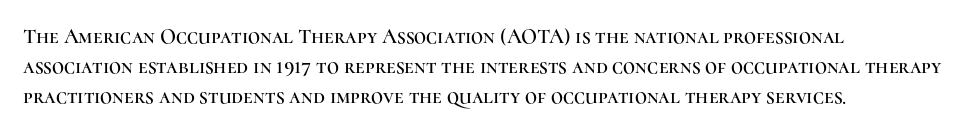
Which margin do the lines hug? The left one — the right edge is uneven. The letters stand upright; this is a roman face. Any mark beneath the type? The region is blank. The space between consecutive lines is moderate. No extra tracking has been applied to these lines.
